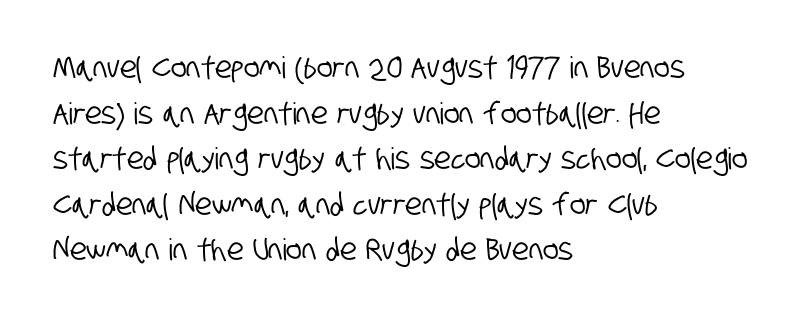
Q: Is the typeface a serif or a sans-serif typeface? A: Sans-serif.
Q: Is the text underlined? A: No.
Q: How is the paragraph aligned? A: Left-aligned.
Q: Is the spacing between letters normal or unusually wide? A: Normal.
Q: Is the spacing between lines tight, normal or loose? A: Normal.
Q: Width (condensed, normal, or wide)? A: Condensed.
Q: Stroke contrast? A: Low.
Q: x-height? A: Large.
Q: Monospaced? A: No.
